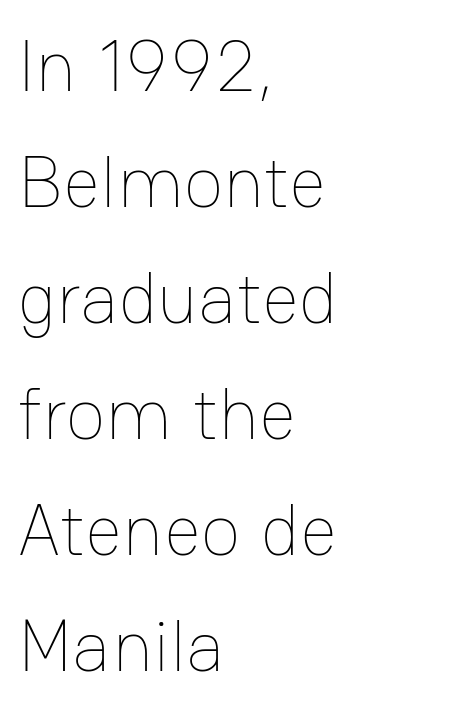
{"italic": "no", "bold": "no", "weight": "thin", "width": "normal", "stroke_contrast": "low", "x_height": "medium", "monospaced": "no", "underline": "no", "align": "left", "line_spacing": "normal", "line_spacing_ratio": 1.59, "letter_spacing": "normal", "letter_spacing_em": 0.0, "glyph_px": 73}
